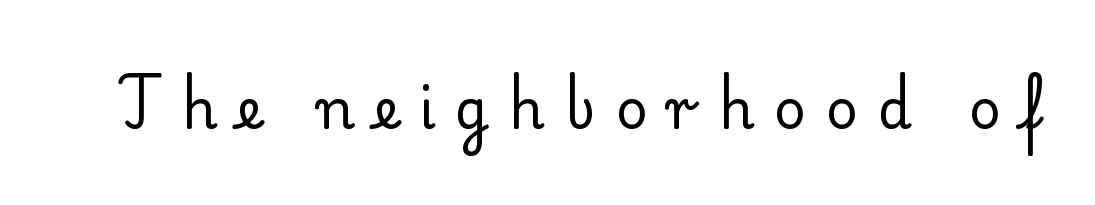
Q: Is the text bold? A: No.
Q: Is the text italic (slanted)? A: No, it is upright.
Q: Is the typeface a serif or a sans-serif typeface? A: Serif.
Q: Is the text underlined? A: No.
Q: Is the spacing between letters normal or unusually wide? A: Unusually wide.
Q: Width (condensed, normal, or wide)? A: Normal.
Q: Stroke contrast? A: Low.
Q: x-height? A: Small.
Q: Monospaced? A: No.
